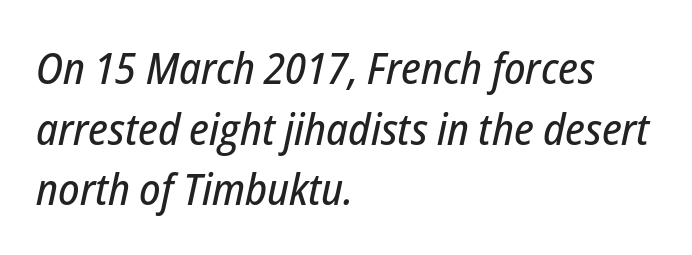
{"italic": "yes", "lean": "right", "slant_degrees": 12, "width": "condensed", "stroke_contrast": "low", "x_height": "medium", "monospaced": "no", "underline": "no", "align": "left", "line_spacing": "normal", "line_spacing_ratio": 1.38, "letter_spacing": "normal", "letter_spacing_em": 0.0, "glyph_px": 44}
